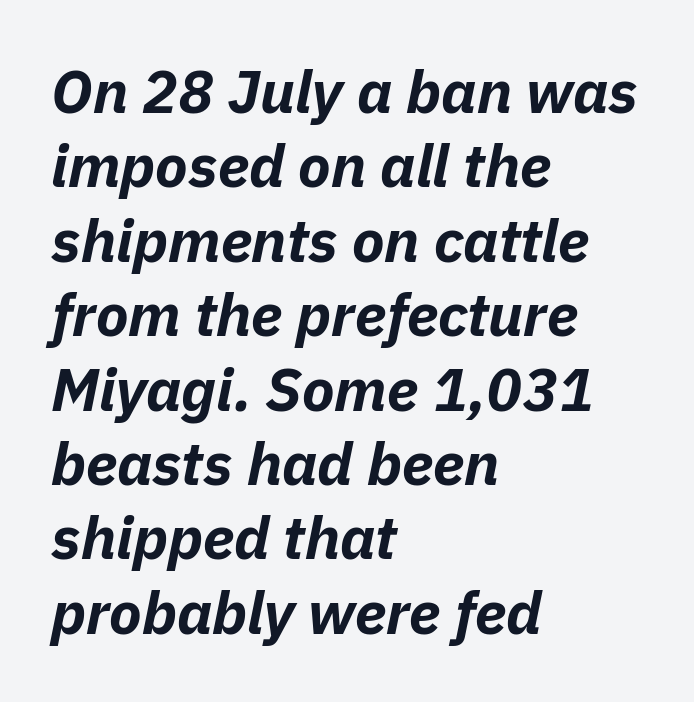
{"italic": "yes", "lean": "right", "slant_degrees": 11, "bold": "yes", "weight": "bold", "width": "normal", "stroke_contrast": "low", "x_height": "medium", "monospaced": "no", "underline": "no", "align": "left", "line_spacing_ratio": 1.24, "letter_spacing": "normal", "letter_spacing_em": 0.0, "glyph_px": 60}
